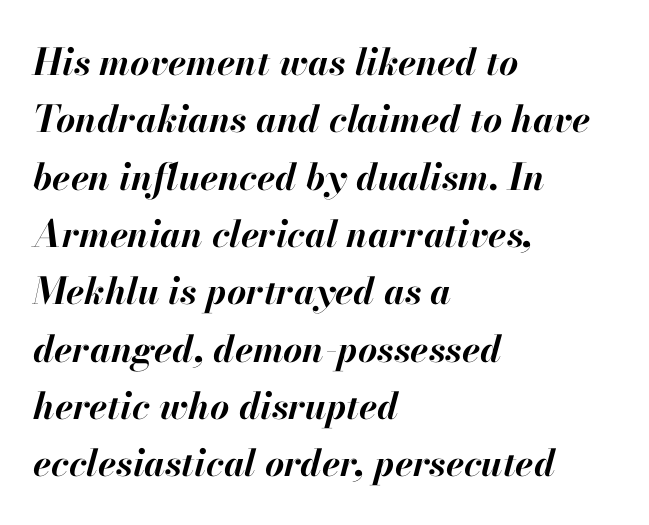
The image shows 37 px bold type, italic (leaning right); set left-aligned, normal line spacing (1.55x), normal letter spacing, not underlined; high stroke contrast and a small x-height.
